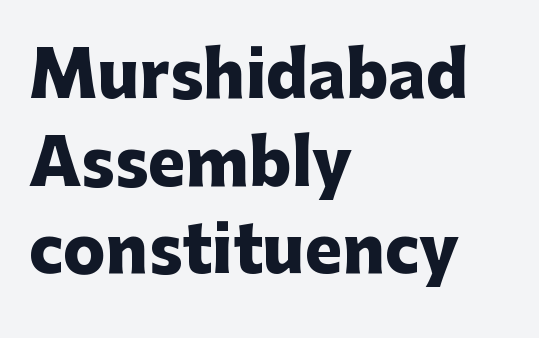
Honestly, there is no underline to notice here at all. Italic: no, the glyphs are upright roman. Is there much room between lines? A standard amount, neither cramped nor airy. Typographically, this falls in the sans-serif category. Observe the ordinary spacing: letters are neighbours, not strangers. The passage shown is emphatically bold.
